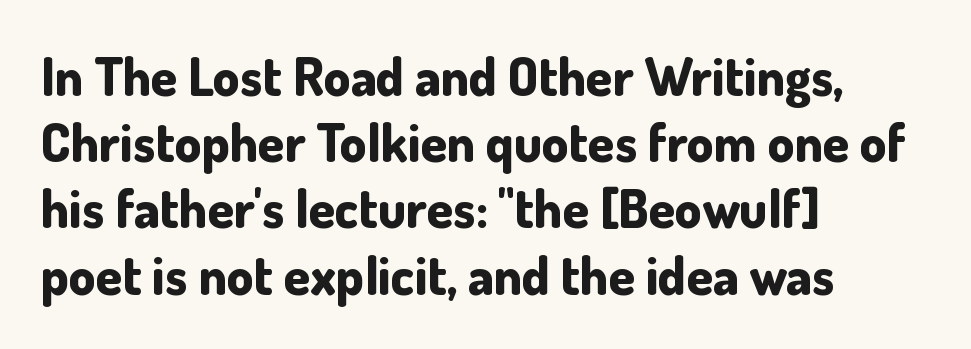
The rendering anchors every line to the left-hand side. The block of text has a typical density, with ordinary space between rows. The type is set solid horizontally, with unmodified tracking. What weight is shown? A full bold with thick strokes. Note: no serifs on the glyphs.
